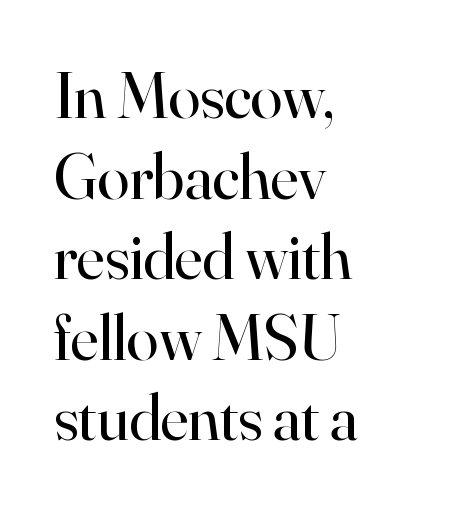
This sample has the flowing, uneven cadence of proportional lettering. You can tell it's not italic because the verticals are truly vertical. Spacing between characters is what you'd get straight out of the box. Quick note: underline off. Classification — serif.
